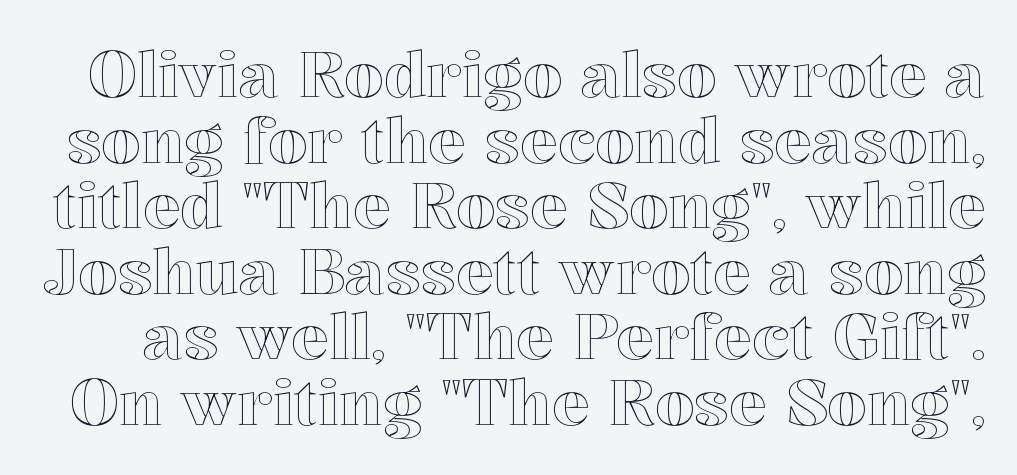
Q: Is the text italic (slanted)? A: No, it is upright.
Q: Is the text underlined? A: No.
Q: Is the spacing between letters normal or unusually wide? A: Normal.
Q: Is the spacing between lines tight, normal or loose? A: Tight.
Q: Width (condensed, normal, or wide)? A: Normal.
Q: x-height? A: Medium.
Q: Monospaced? A: No.
